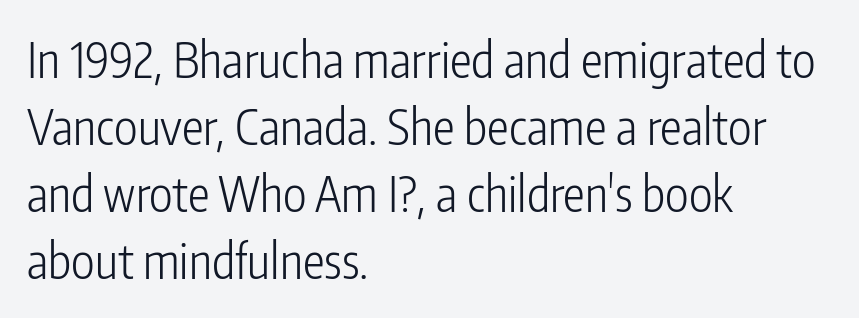
Line spacing here is normal. Look at the tracking — it's just the regular setting, nothing added. Here the designer chose a conventional face with non-uniform glyph widths. Font category for this specimen: sans-serif. Which margin do the lines hug? The left one — the right edge is uneven. These lines were composed using upright roman letters.
